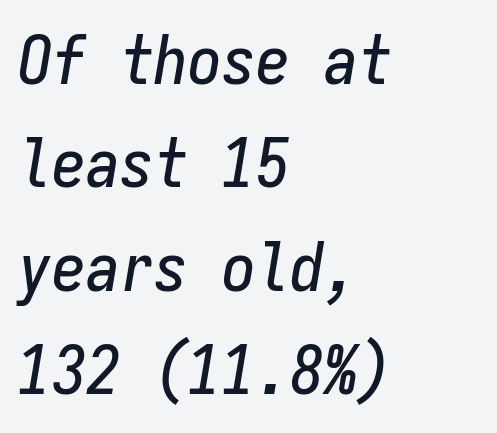
Regular leading. Underline: absent. A student would call this left alignment; a typographer would say flush left, rag right. Is this a fixed-width face? Yes — each glyph sits in an identical cell. If you drew a line through each stem, it would be angled.
